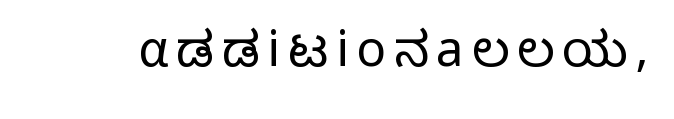
This is the regular roman posture of the typeface. This sample has the flowing, uneven cadence of proportional lettering. Letters rest on an invisible, unmarked baseline. The typeface chosen for these lines omits serifs. No extra ink here — the face is not bold.
